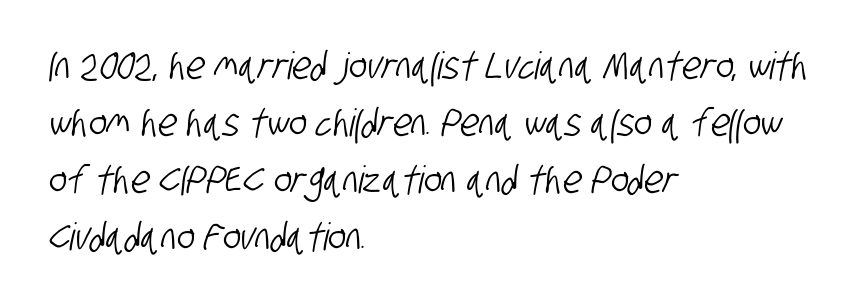
Notice how descenders clear the ascenders below comfortably — that's standard leading. The glyphs are unaccompanied by any horizontal stroke below them. Character widths vary here, with narrow letters taking less room than wide ones. The rendering keeps characters at their native spacing.
